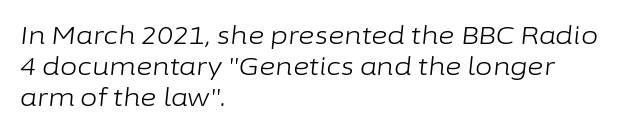
Q: Is the text bold? A: No.
Q: Is the text italic (slanted)? A: Yes, it leans right by about 6 degrees.
Q: Is the text underlined? A: No.
Q: How is the paragraph aligned? A: Left-aligned.
Q: Is the spacing between letters normal or unusually wide? A: Normal.
